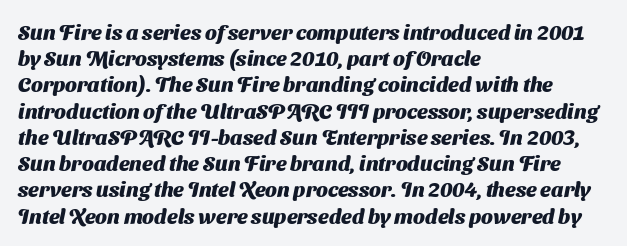
Q: Is the text bold? A: Yes.
Q: Is the text underlined? A: No.
Q: How is the paragraph aligned? A: Left-aligned.
Q: Is the spacing between letters normal or unusually wide? A: Normal.
Q: Is the spacing between lines tight, normal or loose? A: Normal.
